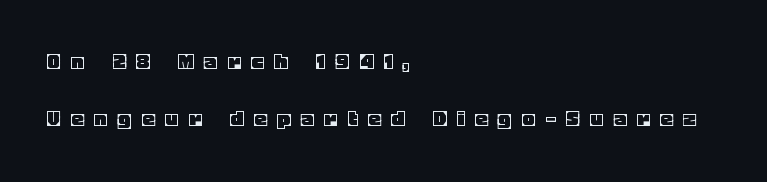
Q: Is the text italic (slanted)? A: No, it is upright.
Q: Is the text underlined? A: No.
Q: How is the paragraph aligned? A: Left-aligned.
Q: Is the spacing between letters normal or unusually wide? A: Unusually wide.
Q: Is the spacing between lines tight, normal or loose? A: Loose.
